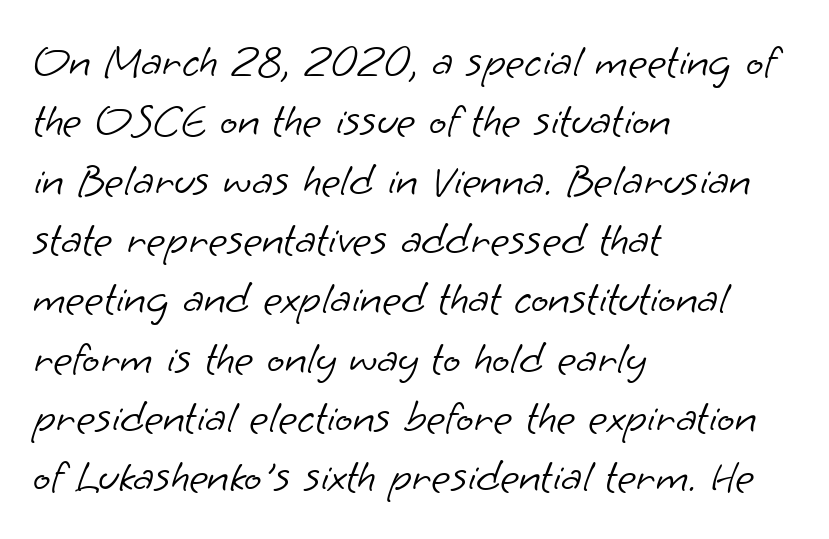
The image shows 46 px light sans-serif type; set left-aligned, normal line spacing (1.29x), normal letter spacing, not underlined; low stroke contrast and a small x-height.
